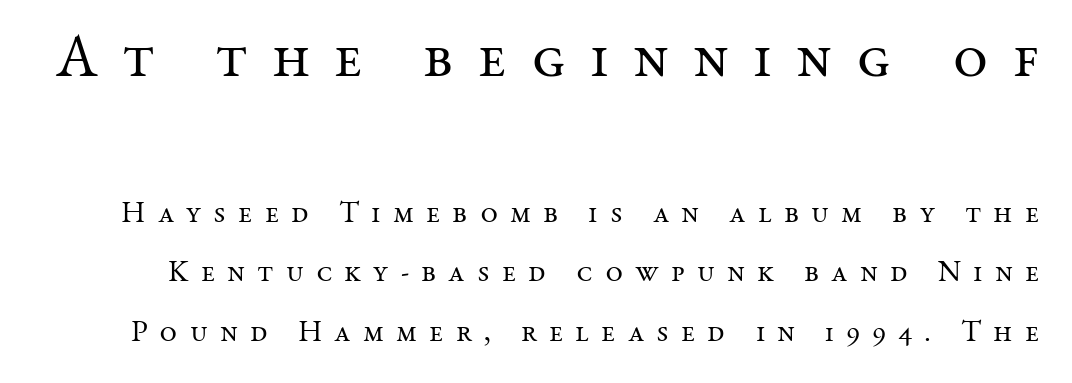
{"serif": "yes", "italic": "no", "bold": "no", "weight": "regular", "width": "normal", "stroke_contrast": "medium", "x_height": "medium", "monospaced": "no", "underline": "no", "line_spacing": "loose", "line_spacing_ratio": 1.98, "letter_spacing": "wide", "letter_spacing_em": 0.4, "larger_block": "first", "size_ratio": 2.0, "glyph_px": 60}
